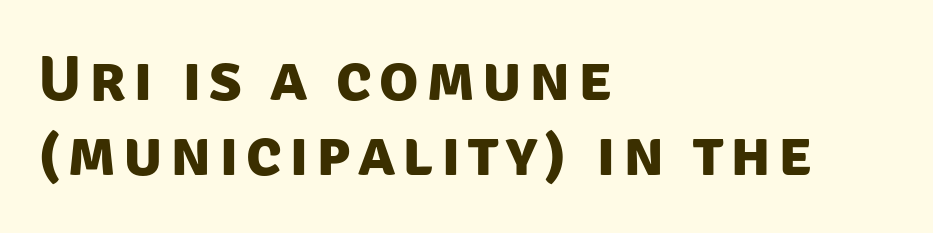
The image shows 65 px bold sans-serif type; set left-aligned, line spacing 1.16x, not underlined; low stroke contrast and a large x-height.
